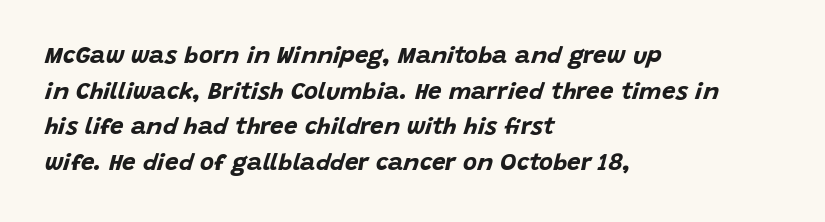
The image shows 24 px bold type, italic (leaning right); set left-aligned, normal line spacing (1.48x), normal letter spacing, not underlined.
